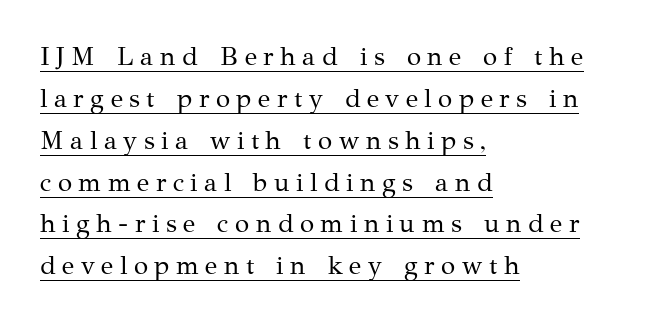
{"italic": "no", "bold": "no", "underline": "yes", "align": "left", "line_spacing": "normal", "line_spacing_ratio": 1.61, "letter_spacing": "wide", "letter_spacing_em": 0.25, "glyph_px": 26}
